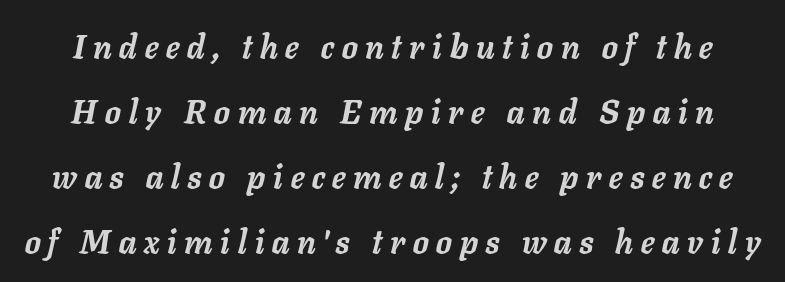
The lettering tilts uniformly, giving the passage an italic look. A typesetter would call this proportional, since set widths differ per character. What's the leading like? Stretched, with rows far apart. Students, note that the glyphs here are deliberately spaced far apart.
